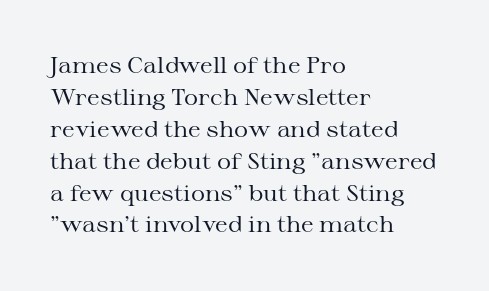
The image shows 22 px text type, upright; set left-aligned, normal line spacing (1.45x), normal letter spacing, not underlined.
